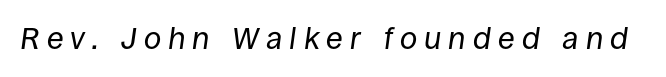
{"italic": "yes", "lean": "right", "slant_degrees": 8, "bold": "no", "weight": "regular", "width": "normal", "stroke_contrast": "low", "x_height": "large", "monospaced": "no", "underline": "no", "letter_spacing": "wide", "letter_spacing_em": 0.23, "glyph_px": 31}
